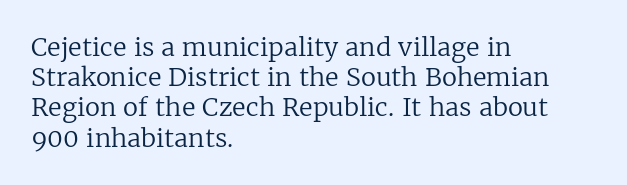
In terms of posture, this sample is upright. The rendering keeps characters at their native spacing. Caption: face not bold, strokes unweighted. The string is rendered with underlining switched off. Horizontal alignment here is leftward, the default for most running prose.
